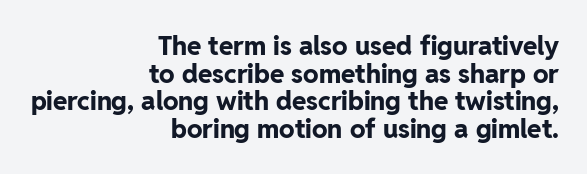
Q: Is the text bold? A: Yes.
Q: Is the text italic (slanted)? A: No, it is upright.
Q: Is the text underlined? A: No.
Q: How is the paragraph aligned? A: Right-aligned.
Q: Is the spacing between letters normal or unusually wide? A: Normal.
Q: Is the spacing between lines tight, normal or loose? A: Tight.
